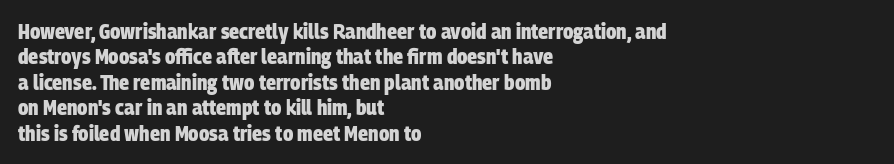
Q: Is the text bold? A: Yes.
Q: Is the text underlined? A: No.
Q: How is the paragraph aligned? A: Left-aligned.
Q: Is the spacing between letters normal or unusually wide? A: Normal.
